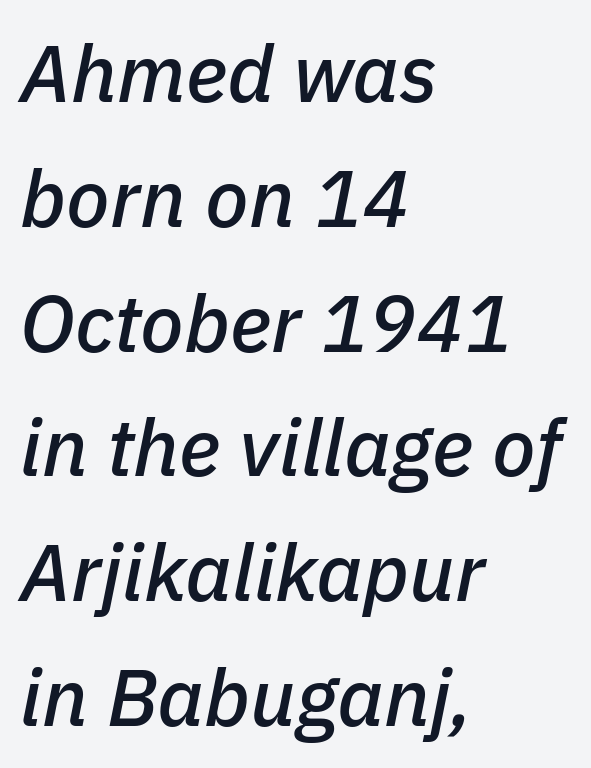
Q: Is the text italic (slanted)? A: Yes, it leans right by about 11 degrees.
Q: Is the text underlined? A: No.
Q: How is the paragraph aligned? A: Left-aligned.
Q: Is the spacing between letters normal or unusually wide? A: Normal.
Q: Is the spacing between lines tight, normal or loose? A: Normal.
Q: Width (condensed, normal, or wide)? A: Normal.
Q: Stroke contrast? A: Low.
Q: x-height? A: Medium.
Q: Monospaced? A: No.
